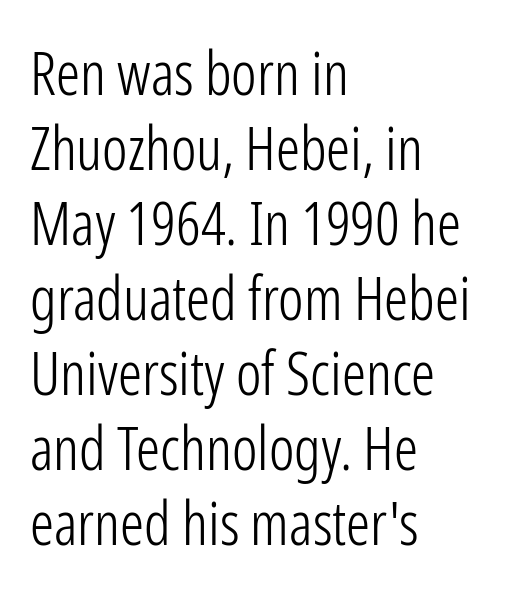
Stroke terminals: plain, sans-serif. The block of text has a typical density, with ordinary space between rows. Think of a printed novel: that variable character pitch is what you see here. Compared with a typical body face, this is equally light or lighter still. The paragraph shown leans on its left margin.
